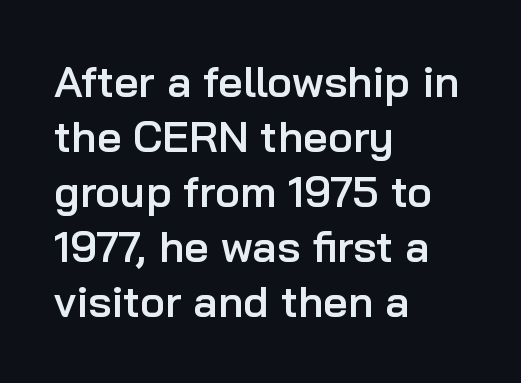
The image shows 43 px semibold sans-serif type, upright; set left-aligned, normal line spacing (1.28x), normal letter spacing, not underlined; low stroke contrast and a medium x-height.
